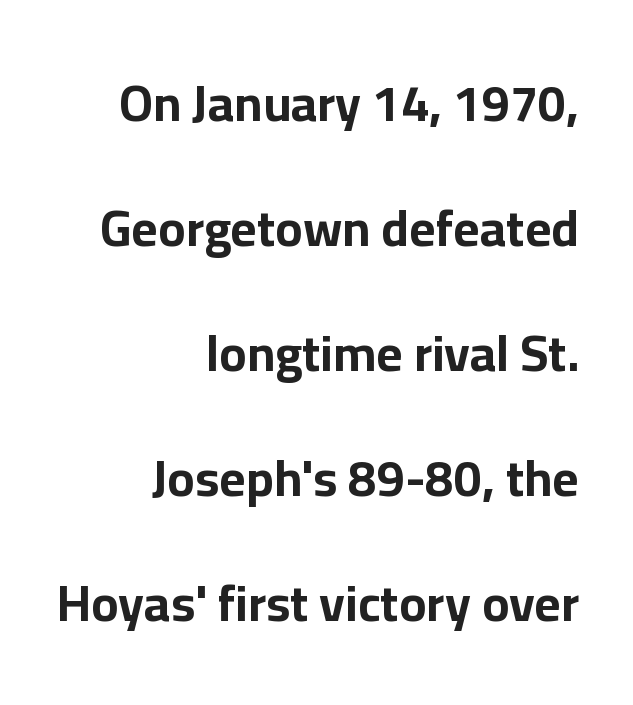
Loosely led — the rows are spread out. Visually the block forms a straight wall on the right and a jagged coastline on the left. Vertical strokes here are truly vertical. The font is running at its bold setting. Unlike a traditional serif, this face leaves its strokes unadorned.
